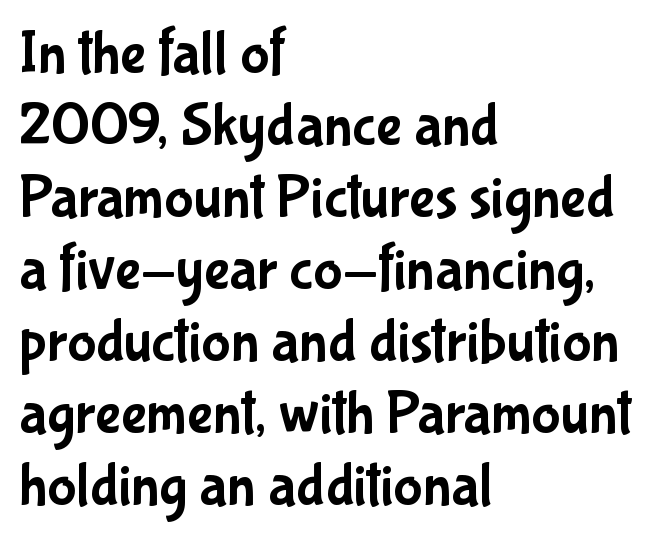
The image shows 61 px condensed sans-serif type, upright; set left-aligned, line spacing 1.18x, normal letter spacing, not underlined; low stroke contrast and a medium x-height.
